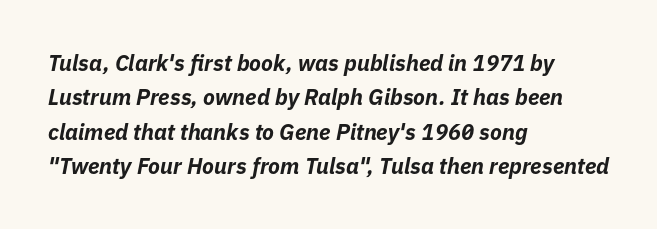
{"italic": "yes", "lean": "right", "slant_degrees": 11, "bold": "yes", "underline": "no", "align": "left", "line_spacing": "normal", "line_spacing_ratio": 1.56, "letter_spacing": "normal", "letter_spacing_em": 0.0, "glyph_px": 22}
